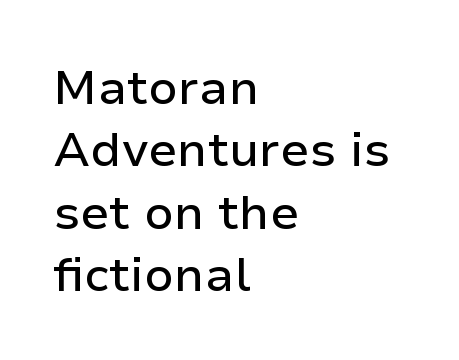
Typeset ragged right — the left edge is the straight one. These lines are rendered in a variable-pitch font. Decoration check: the copy has no underline. In terms of letterspacing, this is plain default setting. When letters stand straight like this, we call the style roman or upright. The leading is moderate, giving the passage an even texture.
